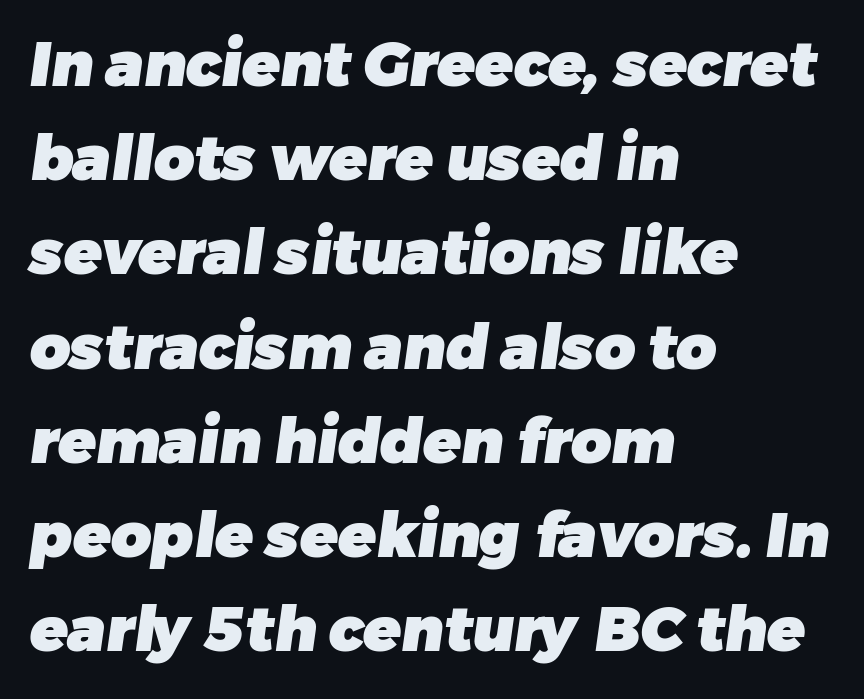
Q: Is the text bold? A: Yes.
Q: Is the typeface a serif or a sans-serif typeface? A: Sans-serif.
Q: Is the text underlined? A: No.
Q: How is the paragraph aligned? A: Left-aligned.
Q: Is the spacing between letters normal or unusually wide? A: Normal.
Q: Is the spacing between lines tight, normal or loose? A: Normal.
Q: Width (condensed, normal, or wide)? A: Normal.
Q: Stroke contrast? A: Low.
Q: x-height? A: Medium.
Q: Monospaced? A: No.
